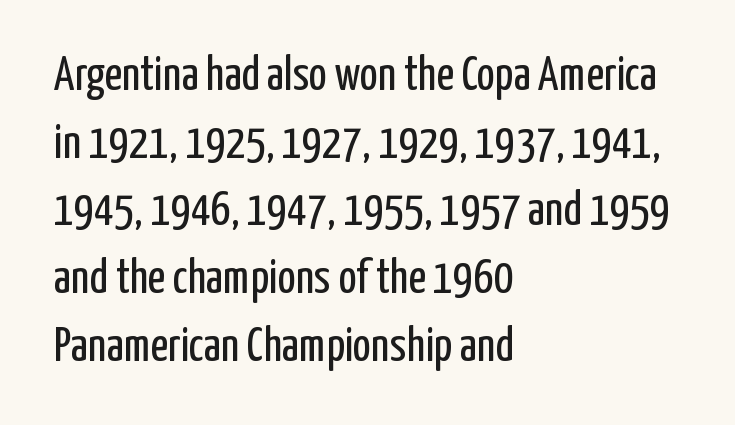
The image shows 48 px regular-weight, condensed sans-serif type, upright; set left-aligned, normal line spacing (1.41x), normal letter spacing, not underlined; low stroke contrast and a medium x-height.
